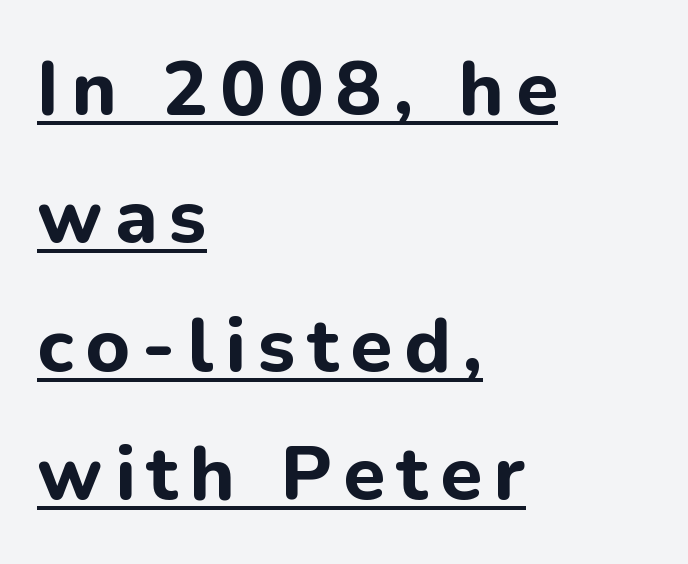
The image shows 76 px bold sans-serif type, upright; set left-aligned, normal line spacing (1.69x), underlined; low stroke contrast and a medium x-height.
